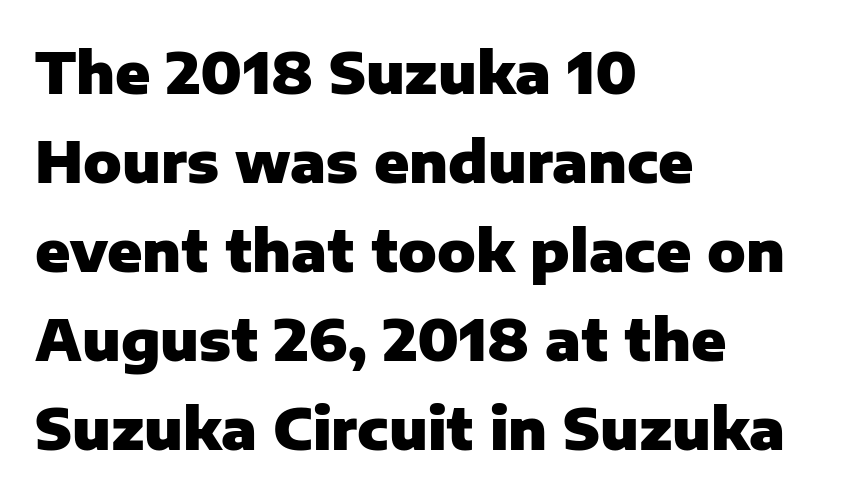
This sample uses a sans-serif face. The setting favours the left margin, as ordinary paragraphs usually do. The passage shown is typed in a proportional face where columns would drift. The passage shown stacks its lines at a standard gap. Check under the words: just untouched page.
